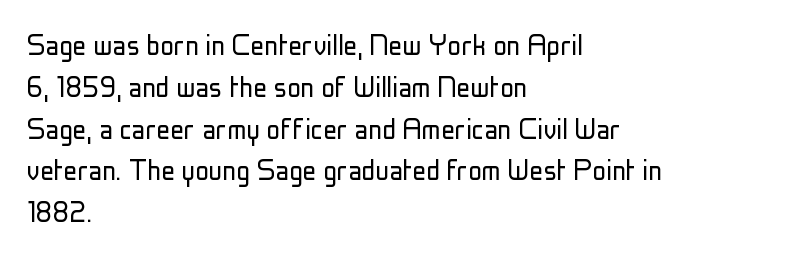
Is this a fixed-width face? No — the glyphs have proportional, varying widths. Honestly, the letter spacing is just normal — you wouldn't notice it. Ascenders rise straight up at ninety degrees. Vertical stems look standard width or narrower in stroke. Classification — sans serif. The lines are quadded left.
